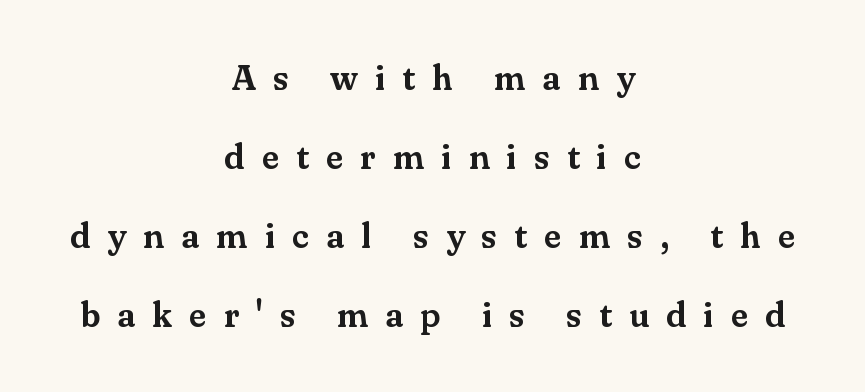
Successive baselines arrive slowly, with a big drop between each. Caption: expanded tracking, letters set apart. Think of a printed novel: that variable character pitch is what you see here. Both edges are ragged and mirror each other, which tells us the setting is centered.
